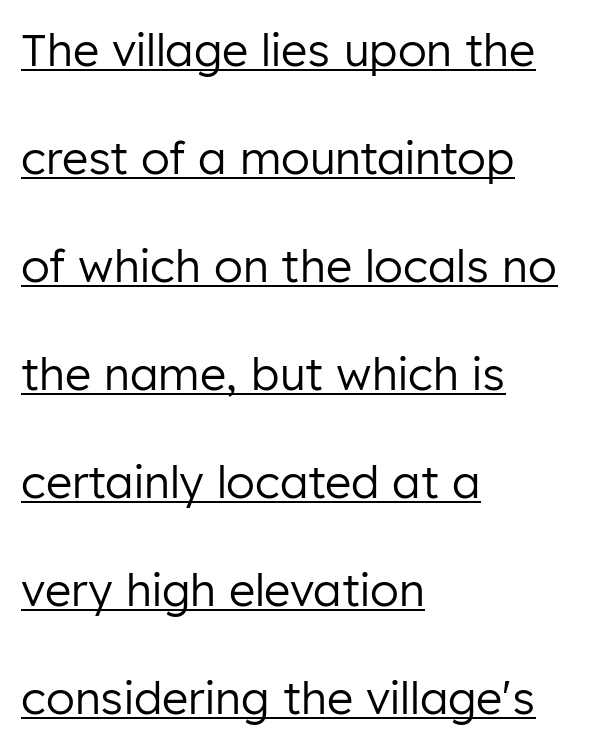
A typesetter would call this proportional, since set widths differ per character. Alignment: flush left. A typographer would call this underscored text. Upright lettering throughout.
